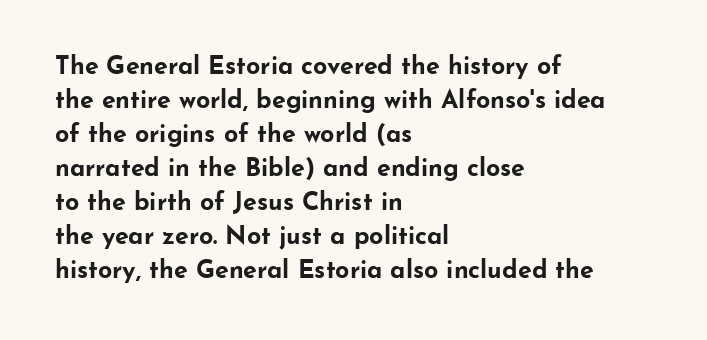
The image shows 25 px bold type, upright; set left-aligned, normal line spacing (1.36x), normal letter spacing, not underlined.
